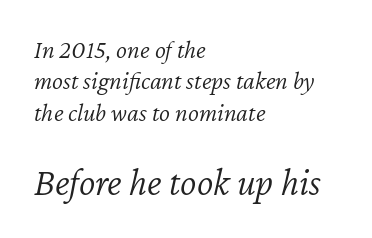
The image shows 39 px light type, italic (leaning right); set left-aligned, line spacing 1.21x, normal letter spacing, not underlined; the second (bottom) block is 1.5x larger; low stroke contrast and a medium x-height.
